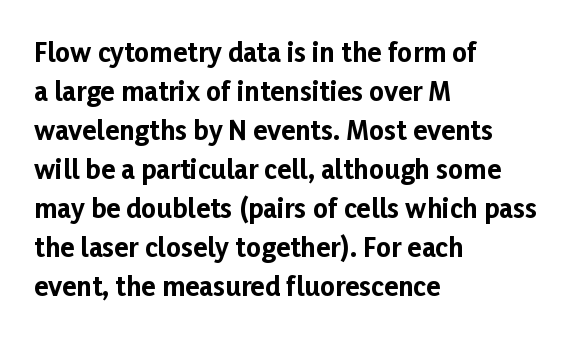
Q: Is the text bold? A: Yes.
Q: Is the text italic (slanted)? A: No, it is upright.
Q: Is the text underlined? A: No.
Q: How is the paragraph aligned? A: Left-aligned.
Q: Is the spacing between letters normal or unusually wide? A: Normal.
Q: Is the spacing between lines tight, normal or loose? A: Normal.
